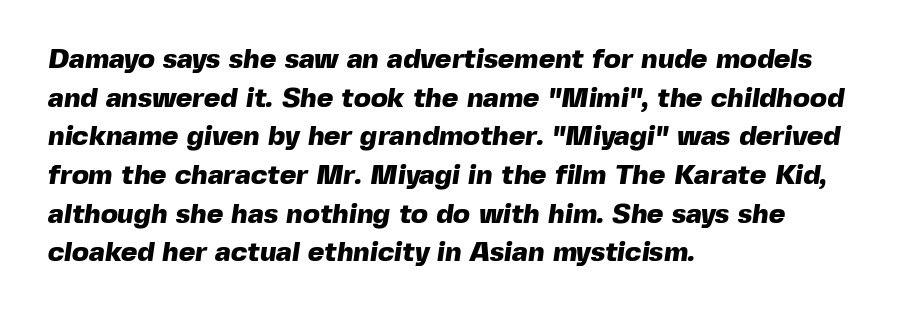
Serifs: no, the terminals of the letterforms are clean. Look at the stroke-to-counter ratio: heavy, a bold. You could call the tracking neutral — neither tight nor loose. Here the designer chose a conventional face with non-uniform glyph widths.
